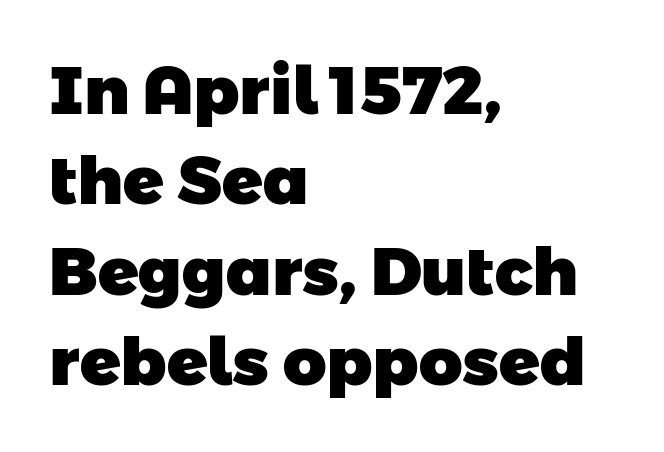
The image shows 67 px heavy sans-serif type; set left-aligned, normal line spacing (1.35x), normal letter spacing, not underlined; low stroke contrast and a medium x-height.
